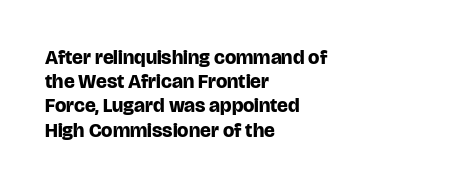
The image shows 20 px bold type, upright; set left-aligned, line spacing 1.21x, normal letter spacing, not underlined.
